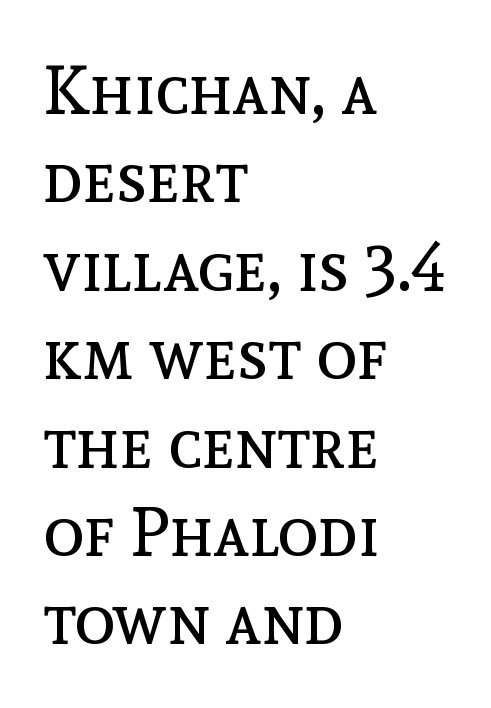
{"italic": "no", "bold": "no", "weight": "regular", "width": "normal", "x_height": "medium", "monospaced": "no", "underline": "no", "align": "left", "line_spacing": "normal", "line_spacing_ratio": 1.3, "letter_spacing": "normal", "letter_spacing_em": 0.0, "glyph_px": 68}
